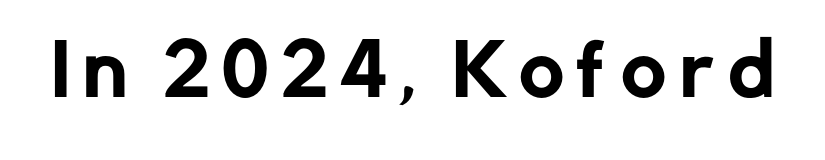
Q: Is the text italic (slanted)? A: No, it is upright.
Q: Is the typeface a serif or a sans-serif typeface? A: Sans-serif.
Q: Is the text underlined? A: No.
Q: Width (condensed, normal, or wide)? A: Normal.
Q: Stroke contrast? A: Low.
Q: x-height? A: Medium.
Q: Monospaced? A: No.
